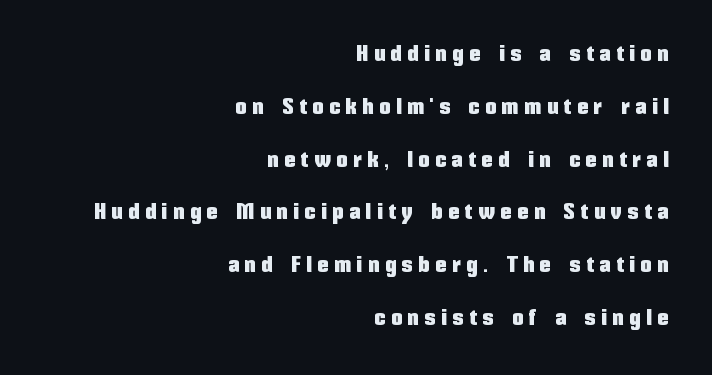
The image shows 22 px text type, upright; set right-aligned, loose line spacing (2.4x), unusually wide letter spacing (+0.27 em), not underlined.
